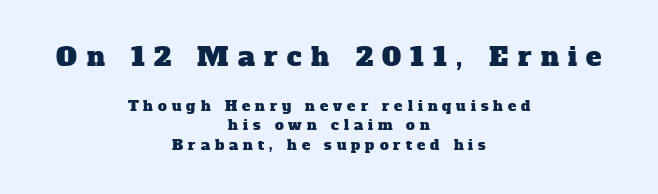
The image shows 26 px text type; set centered, normal line spacing (1.39x), unusually wide letter spacing (+0.36 em), not underlined; the first (top) block is 1.86x larger.
